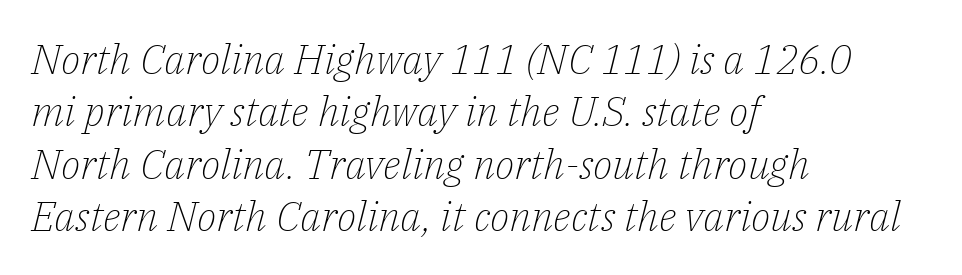
You could not count columns in this text — the font is proportionally spaced. Which margin do the lines hug? The left one — the right edge is uneven. Looking at the ascenders, they clearly lean. Descenders are the only things crossing below the line.
